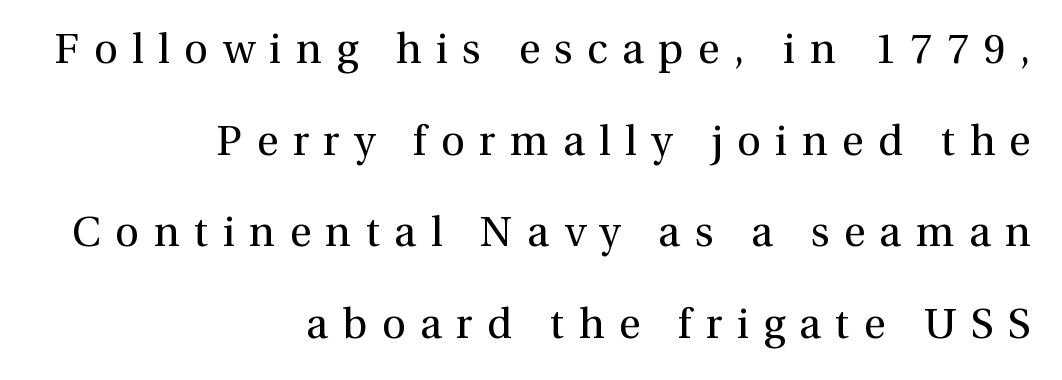
The face used here is proportionally spaced, like ordinary book or web type. The strokes carry an ordinary text weight at most. Honestly, the letter spacing is so wide it's the main thing you notice. The letters carry serifs — small finishing strokes at the ends of their stems. The designer dialed line spacing up above the default.
